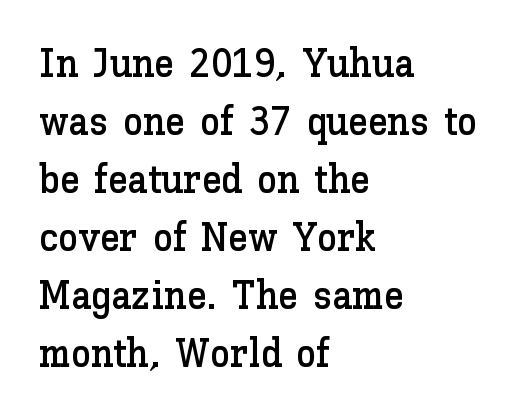
This block has exactly the height ordinary leading produces. Is this a fixed-width face? No — the glyphs have proportional, varying widths. Ordinary non-slanted type is in use. Visually the block forms a straight wall on the left and a jagged coastline on the right. The space beneath each line is pristine and unruled. Students, note that the glyphs here touch the page at normal intervals.
